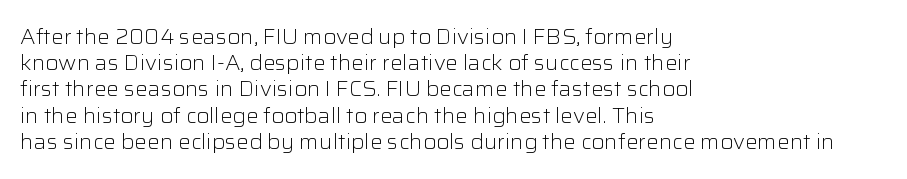
The image shows 21 px text type, upright; set left-aligned, normal line spacing (1.25x), normal letter spacing, not underlined.
